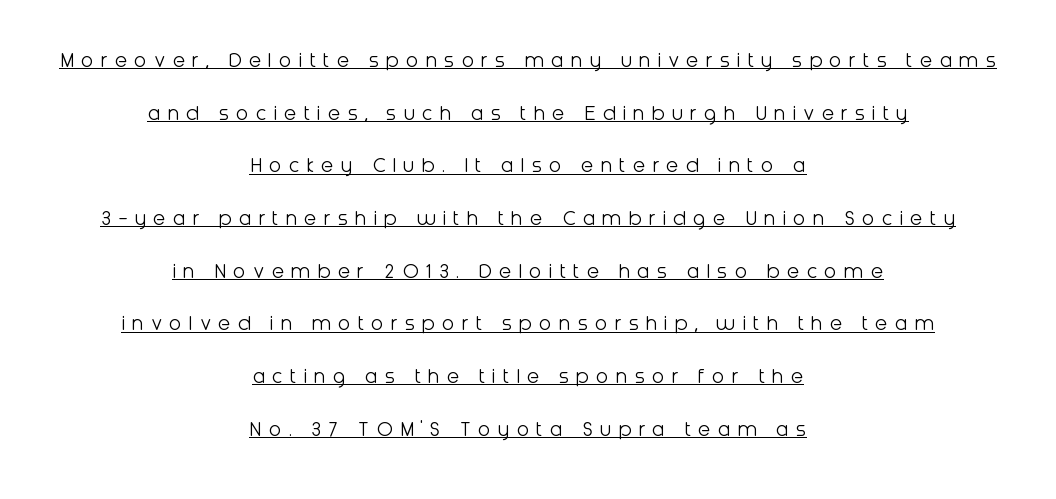
Q: Is the text bold? A: No.
Q: Is the text italic (slanted)? A: No, it is upright.
Q: Is the text underlined? A: Yes.
Q: How is the paragraph aligned? A: Centered.
Q: Is the spacing between letters normal or unusually wide? A: Unusually wide.
Q: Is the spacing between lines tight, normal or loose? A: Loose.
